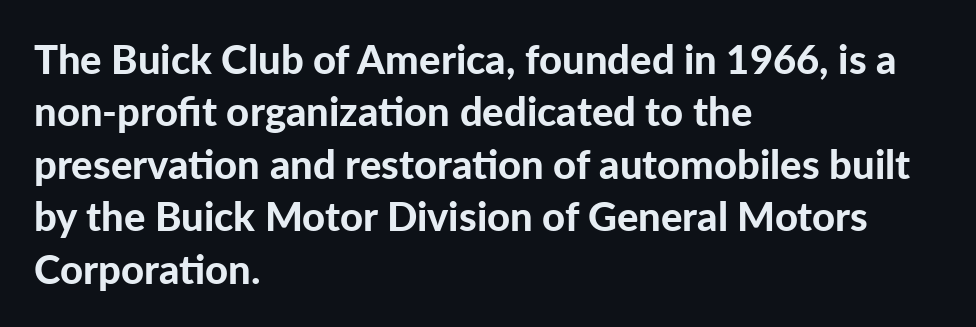
What kind of face is this? One without serifs — a sans. The strip under each line holds only bare page. The typesetter chose a ragged-right arrangement here. You could call the tracking neutral — neither tight nor loose. Ordinary non-slanted type is in use. Emphasis by weight is at full strength: bold.
